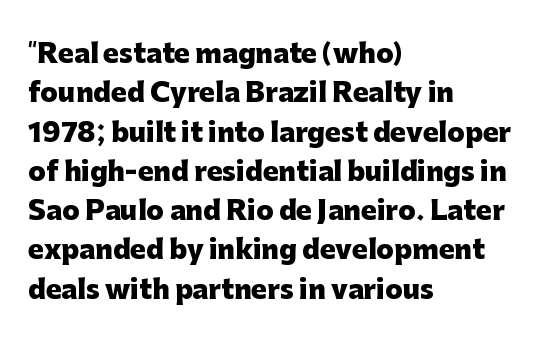
Q: Is the text bold? A: Yes.
Q: Is the text italic (slanted)? A: No, it is upright.
Q: Is the text underlined? A: No.
Q: How is the paragraph aligned? A: Left-aligned.
Q: Is the spacing between letters normal or unusually wide? A: Normal.
Q: Is the spacing between lines tight, normal or loose? A: Normal.
